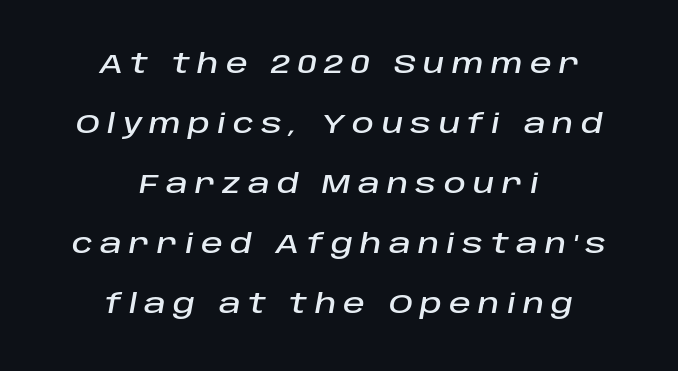
The image shows 27 px text type, italic (leaning right); set centered, loose line spacing (2.22x), unusually wide letter spacing (+0.27 em), not underlined.
